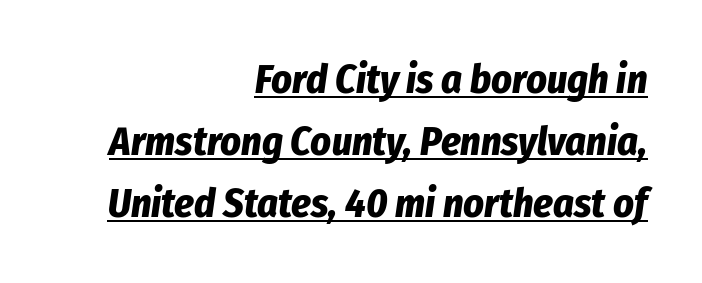
Q: Is the text bold? A: Yes.
Q: Is the text italic (slanted)? A: Yes, it leans right by about 8 degrees.
Q: Is the text underlined? A: Yes.
Q: How is the paragraph aligned? A: Right-aligned.
Q: Is the spacing between letters normal or unusually wide? A: Normal.
Q: Is the spacing between lines tight, normal or loose? A: Normal.
Q: Width (condensed, normal, or wide)? A: Condensed.
Q: Stroke contrast? A: Low.
Q: x-height? A: Medium.
Q: Monospaced? A: No.
